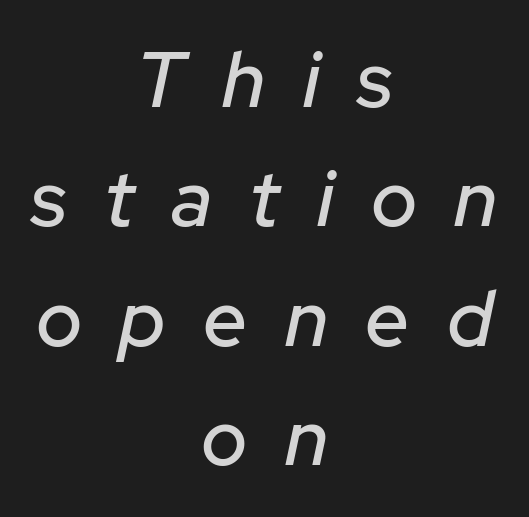
The image shows 78 px text type, italic (leaning right); set centered, normal line spacing (1.53x), unusually wide letter spacing (+0.48 em), not underlined; low stroke contrast and a medium x-height.
